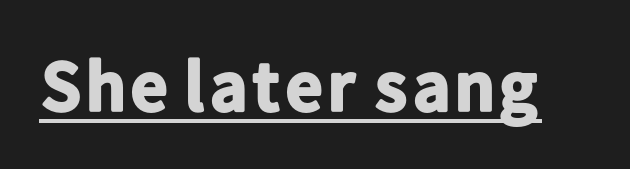
The image shows 72 px bold sans-serif type, upright; set normal letter spacing, underlined; low stroke contrast and a medium x-height.
